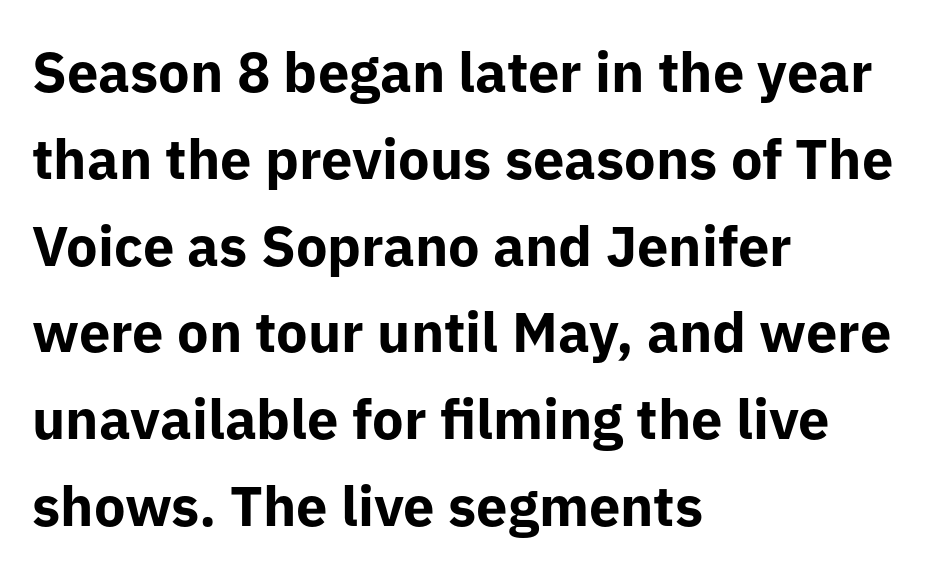
Every letter is thick-stroked: bold, no question. This is the regular roman posture of the typeface. No extra tracking has been applied to these lines. What's the leading like? Ordinary, nothing unusual. Character widths vary here, with narrow letters taking less room than wide ones. The setting favours the left margin, as ordinary paragraphs usually do.
